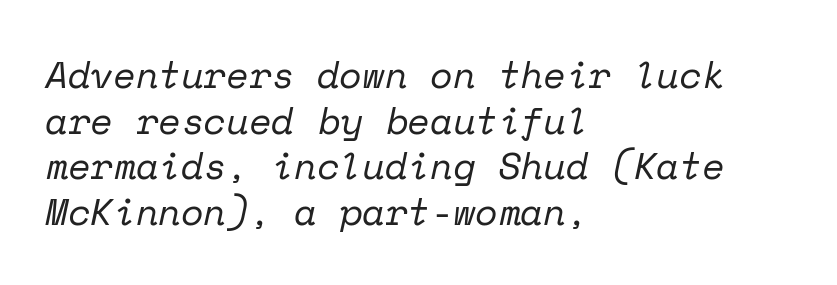
Letterform terminals end in serifs throughout the passage. Fixed-width glyphs throughout — classic coding-font behaviour. These lines are set flush left with a ragged right edge. The letterforms sit at book weight or below.
